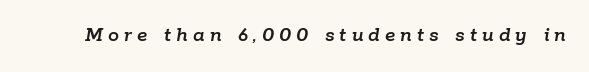
The image shows 22 px text type, italic (leaning right); set unusually wide letter spacing (+0.23 em), not underlined.
